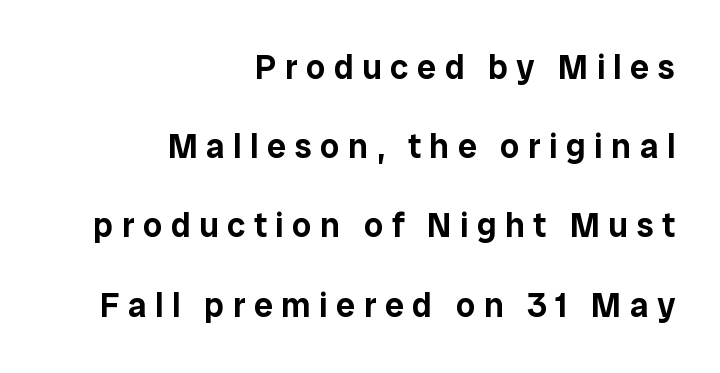
{"serif": "no", "italic": "no", "width": "normal", "stroke_contrast": "low", "x_height": "medium", "monospaced": "no", "underline": "no", "align": "right", "line_spacing": "loose", "line_spacing_ratio": 2.33, "letter_spacing": "wide", "letter_spacing_em": 0.25, "glyph_px": 34}
